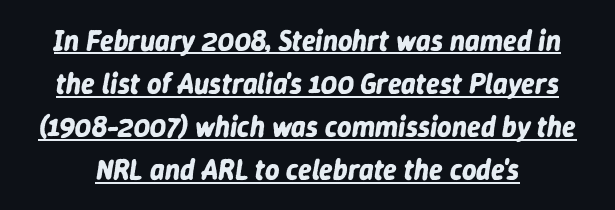
{"italic": "yes", "lean": "right", "slant_degrees": 9, "bold": "yes", "weight": "bold", "width": "normal", "stroke_contrast": "low", "x_height": "medium", "monospaced": "no", "underline": "yes", "line_spacing": "normal", "line_spacing_ratio": 1.54, "letter_spacing": "normal", "letter_spacing_em": 0.0, "glyph_px": 28}
